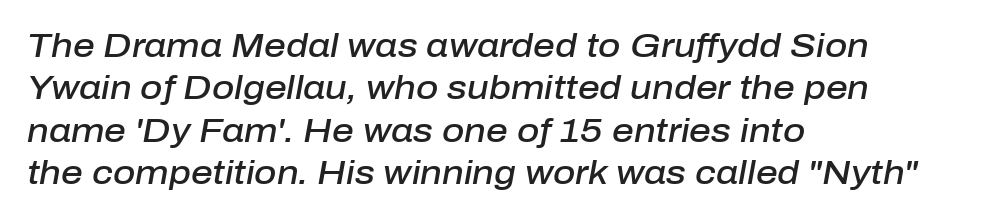
The image shows 34 px semibold type, italic (leaning right); set left-aligned, normal line spacing (1.25x), normal letter spacing, not underlined; low stroke contrast and a medium x-height.
